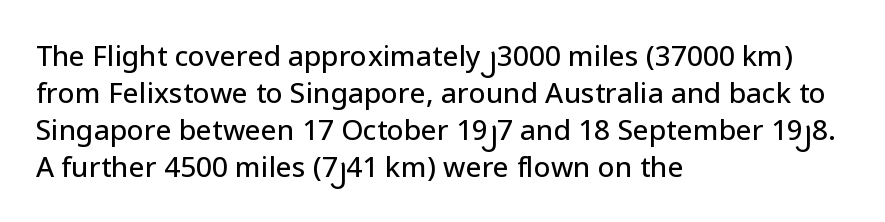
{"serif": "no", "italic": "no", "width": "normal", "stroke_contrast": "low", "x_height": "medium", "monospaced": "no", "underline": "no", "align": "left", "line_spacing": "normal", "line_spacing_ratio": 1.32, "letter_spacing": "normal", "letter_spacing_em": 0.0, "glyph_px": 28}
